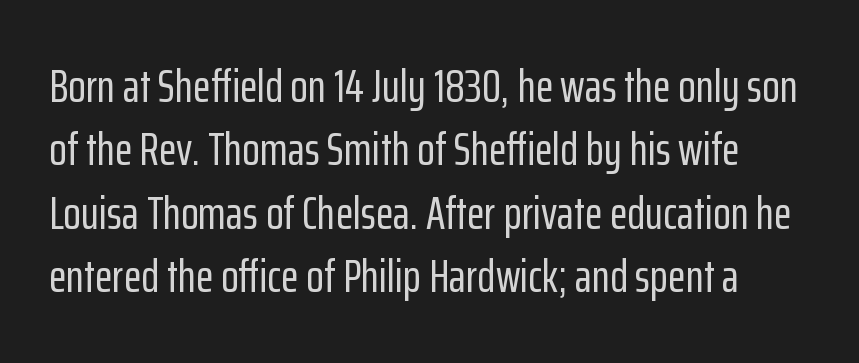
Q: Is the text italic (slanted)? A: No, it is upright.
Q: Is the typeface a serif or a sans-serif typeface? A: Sans-serif.
Q: Is the text underlined? A: No.
Q: Is the spacing between letters normal or unusually wide? A: Normal.
Q: Is the spacing between lines tight, normal or loose? A: Normal.
Q: Width (condensed, normal, or wide)? A: Condensed.
Q: Stroke contrast? A: Low.
Q: x-height? A: Medium.
Q: Monospaced? A: No.
